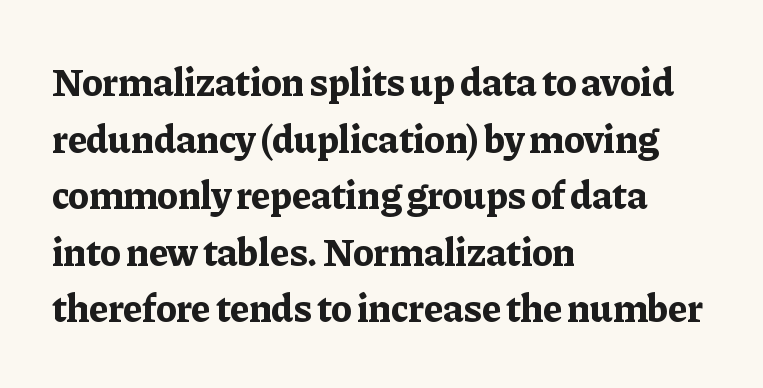
Q: Is the text bold? A: Yes.
Q: Is the text italic (slanted)? A: No, it is upright.
Q: Is the typeface a serif or a sans-serif typeface? A: Serif.
Q: Is the text underlined? A: No.
Q: How is the paragraph aligned? A: Left-aligned.
Q: Is the spacing between letters normal or unusually wide? A: Normal.
Q: Is the spacing between lines tight, normal or loose? A: Normal.
Q: Width (condensed, normal, or wide)? A: Normal.
Q: Stroke contrast? A: Low.
Q: x-height? A: Medium.
Q: Monospaced? A: No.
